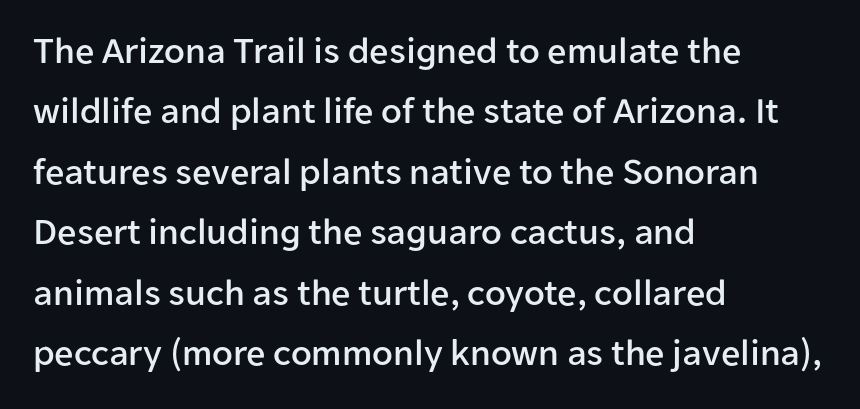
{"serif": "no", "italic": "no", "width": "normal", "stroke_contrast": "low", "x_height": "medium", "monospaced": "no", "underline": "no", "align": "left", "line_spacing": "normal", "line_spacing_ratio": 1.59, "letter_spacing": "normal", "letter_spacing_em": 0.0, "glyph_px": 38}
